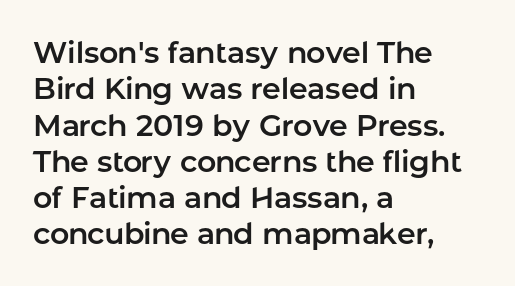
Q: Is the text italic (slanted)? A: No, it is upright.
Q: Is the typeface a serif or a sans-serif typeface? A: Sans-serif.
Q: Is the text underlined? A: No.
Q: How is the paragraph aligned? A: Left-aligned.
Q: Is the spacing between letters normal or unusually wide? A: Normal.
Q: Width (condensed, normal, or wide)? A: Normal.
Q: Stroke contrast? A: Low.
Q: x-height? A: Medium.
Q: Monospaced? A: No.
